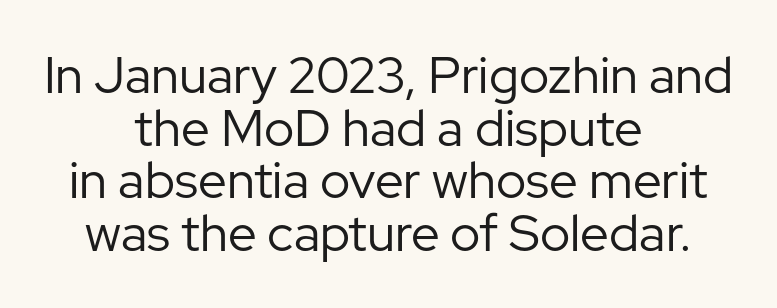
Q: Is the text bold? A: No.
Q: Is the text italic (slanted)? A: No, it is upright.
Q: Is the typeface a serif or a sans-serif typeface? A: Sans-serif.
Q: Is the text underlined? A: No.
Q: How is the paragraph aligned? A: Centered.
Q: Is the spacing between letters normal or unusually wide? A: Normal.
Q: Is the spacing between lines tight, normal or loose? A: Tight.
Q: Width (condensed, normal, or wide)? A: Normal.
Q: Stroke contrast? A: Low.
Q: x-height? A: Medium.
Q: Monospaced? A: No.
